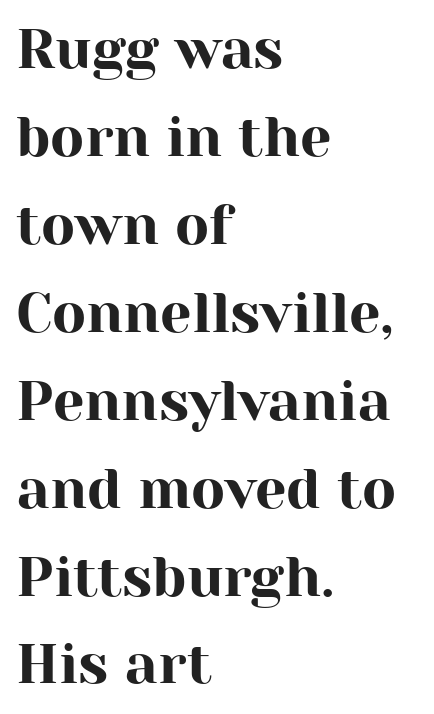
The image shows 56 px serif type, upright; set left-aligned, normal line spacing (1.57x), normal letter spacing, not underlined; high stroke contrast and a medium x-height.
